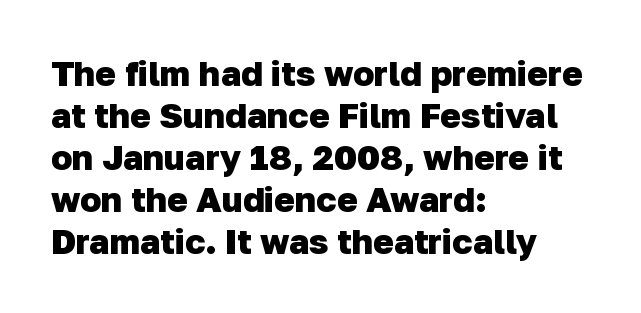
The image shows 35 px heavy sans-serif type; set left-aligned, line spacing 1.2x, normal letter spacing, not underlined; low stroke contrast and a medium x-height.
